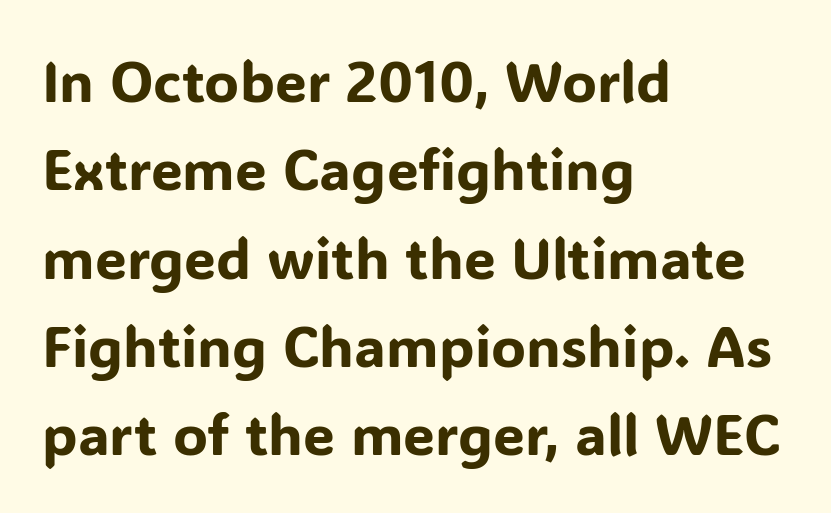
Q: Is the text italic (slanted)? A: No, it is upright.
Q: Is the typeface a serif or a sans-serif typeface? A: Sans-serif.
Q: Is the text underlined? A: No.
Q: How is the paragraph aligned? A: Left-aligned.
Q: Is the spacing between letters normal or unusually wide? A: Normal.
Q: Is the spacing between lines tight, normal or loose? A: Normal.
Q: Width (condensed, normal, or wide)? A: Normal.
Q: Stroke contrast? A: Low.
Q: x-height? A: Medium.
Q: Monospaced? A: No.
